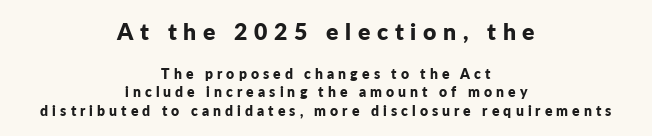
Q: Is the text bold? A: Yes.
Q: Is the text italic (slanted)? A: No, it is upright.
Q: Is the text underlined? A: No.
Q: How is the paragraph aligned? A: Centered.
Q: Is the spacing between letters normal or unusually wide? A: Unusually wide.
Q: Is the spacing between lines tight, normal or loose? A: Normal.
Q: Which block of text is set in a larger size, the first (top) or the second (bottom)? A: The first (top) one.
